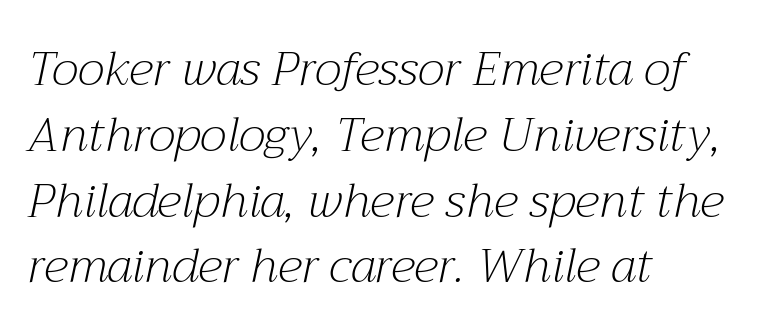
{"serif": "yes", "italic": "yes", "lean": "right", "slant_degrees": 12, "bold": "no", "weight": "light", "width": "normal", "stroke_contrast": "medium", "x_height": "medium", "monospaced": "no", "underline": "no", "align": "left", "line_spacing": "normal", "line_spacing_ratio": 1.37, "letter_spacing": "normal", "letter_spacing_em": 0.0, "glyph_px": 48}
